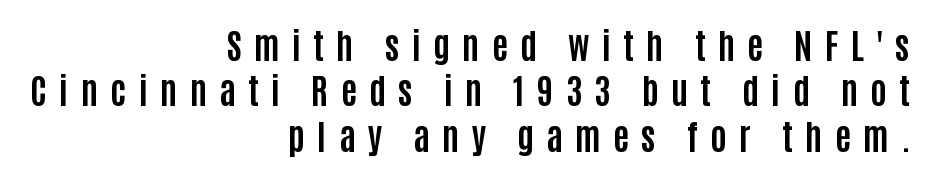
{"serif": "no", "italic": "no", "bold": "yes", "weight": "bold", "width": "condensed", "stroke_contrast": "low", "x_height": "large", "monospaced": "no", "underline": "no", "align": "right", "line_spacing": "normal", "line_spacing_ratio": 1.3, "letter_spacing": "wide", "letter_spacing_em": 0.35, "glyph_px": 35}
